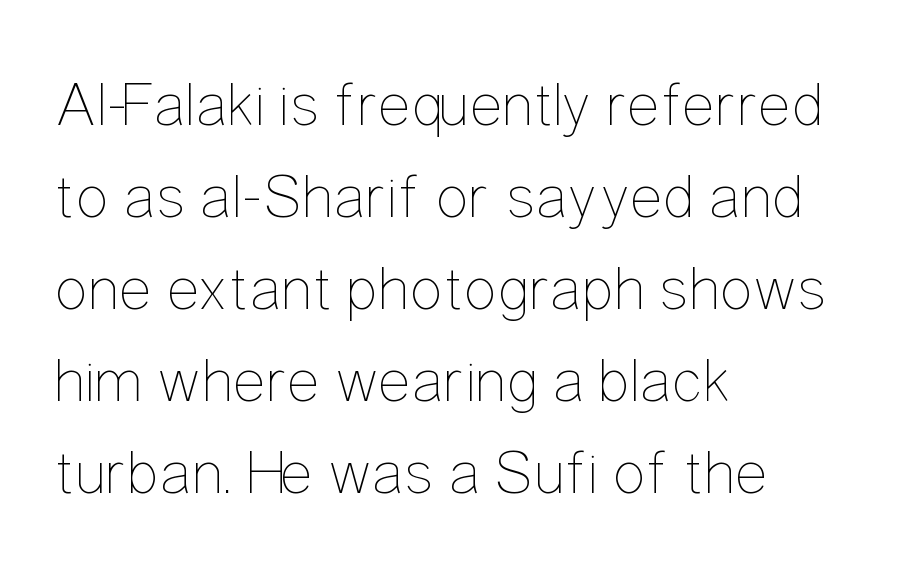
Quick note: interline space is typical. Weight: regular or lighter. Honestly, the letter spacing is just normal — you wouldn't notice it. A typesetter would mark this as roman, not italic. Descenders hang freely into open space.
